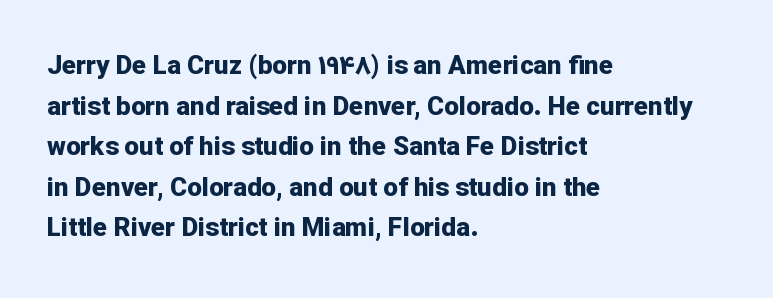
{"italic": "no", "bold": "yes", "underline": "no", "align": "left", "line_spacing": "normal", "line_spacing_ratio": 1.56, "letter_spacing": "normal", "letter_spacing_em": 0.0, "glyph_px": 26}
